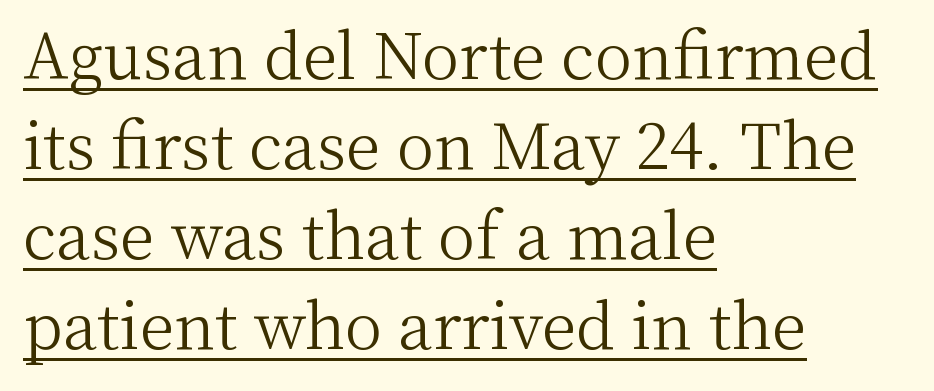
The image shows 63 px light serif type, upright; set left-aligned, normal line spacing (1.43x), normal letter spacing, underlined; medium stroke contrast and a medium x-height.
